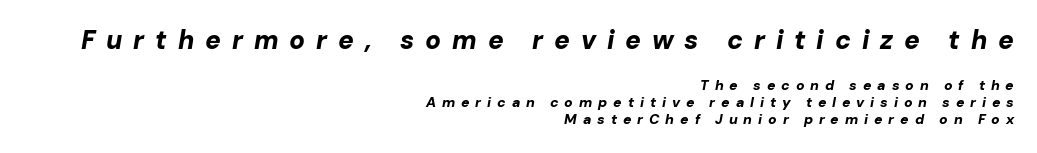
Anything drawn beneath the words? Only blank space. The lettering tilts uniformly, giving the passage an italic look. Stroke thickness is high; the sample reads as a true bold. Visually, the top section dominates because its glyphs are scaled up. Compared with a flush-left layout, this one pins lines to the opposite, right side. Does extra space separate the letters? Yes, quite a lot of it.
